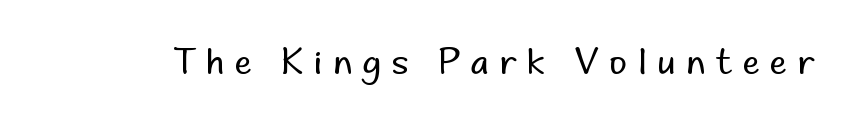
The image shows 34 px regular-weight sans-serif type, upright; set unusually wide letter spacing (+0.32 em), not underlined; low stroke contrast and a small x-height.
